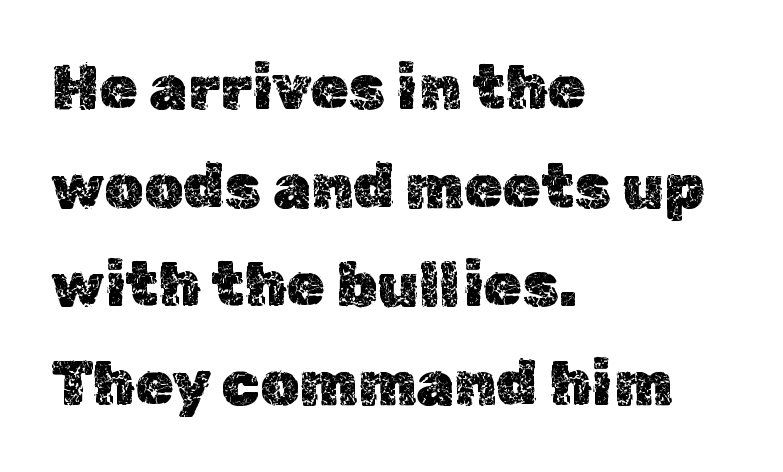
Characters remain perfectly vertical along every line. Tracking here is standard; glyphs follow each other at the usual distance. Nobody drew a line under any word here. The space between consecutive lines is moderate. You could not count columns in this text — the font is proportionally spaced. The rendering anchors every line to the left-hand side.
